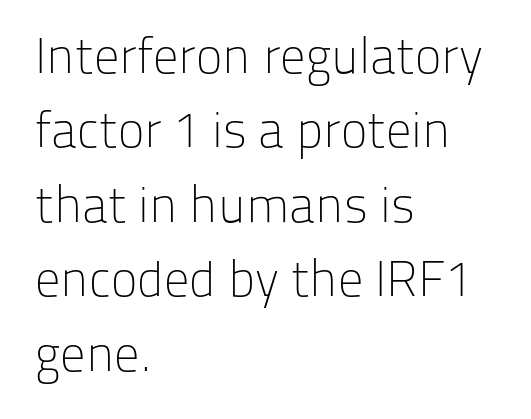
Q: Is the text bold? A: No.
Q: Is the text italic (slanted)? A: No, it is upright.
Q: Is the typeface a serif or a sans-serif typeface? A: Sans-serif.
Q: Is the text underlined? A: No.
Q: How is the paragraph aligned? A: Left-aligned.
Q: Is the spacing between letters normal or unusually wide? A: Normal.
Q: Is the spacing between lines tight, normal or loose? A: Normal.
Q: Width (condensed, normal, or wide)? A: Normal.
Q: Stroke contrast? A: Low.
Q: x-height? A: Medium.
Q: Monospaced? A: No.
